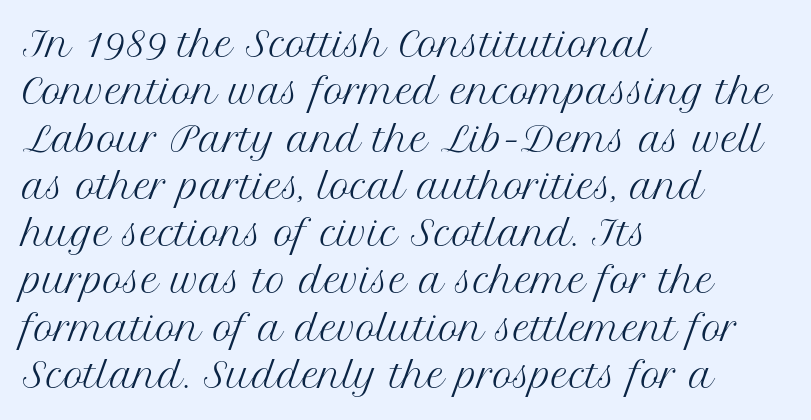
Is there much room between lines? A standard amount, neither cramped nor airy. A typesetter would call this proportional, since set widths differ per character. Observe the ordinary spacing: letters are neighbours, not strangers. What kind of face is this? One with serifs.
